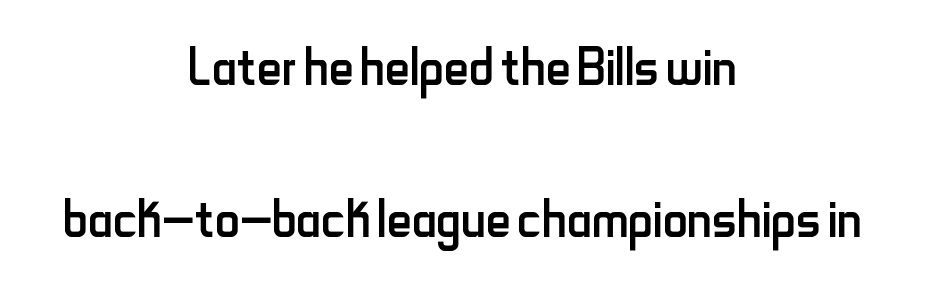
The image shows 69 px regular-weight, condensed sans-serif type, upright; set centered, loose line spacing (2.21x), normal letter spacing, not underlined; low stroke contrast and a small x-height.
